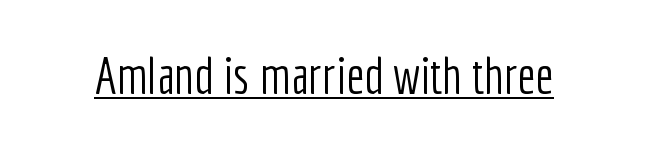
Q: Is the text bold? A: No.
Q: Is the text italic (slanted)? A: No, it is upright.
Q: Is the typeface a serif or a sans-serif typeface? A: Sans-serif.
Q: Is the text underlined? A: Yes.
Q: Is the spacing between letters normal or unusually wide? A: Normal.
Q: Width (condensed, normal, or wide)? A: Condensed.
Q: Stroke contrast? A: Low.
Q: x-height? A: Medium.
Q: Monospaced? A: No.
